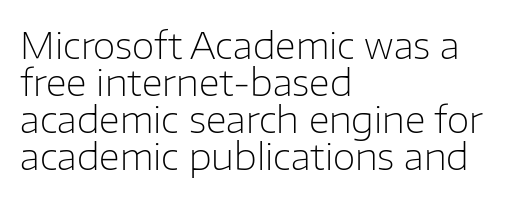
The rag falls on the right side of this text block. Character widths vary here, with narrow letters taking less room than wide ones. The typeface has the unassuming heft of standard copy or less. The type is set solid horizontally, with unmodified tracking. Ascenders rise straight up at ninety degrees. The passage shown is not underscored anywhere.
